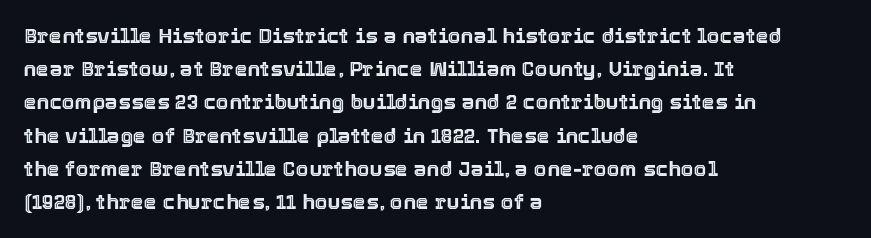
The image shows 21 px text type, upright; set left-aligned, normal line spacing (1.58x), normal letter spacing, not underlined.
